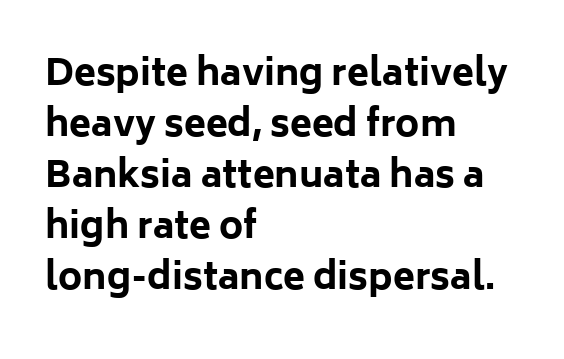
The image shows 36 px bold sans-serif type, upright; set left-aligned, normal line spacing (1.42x), normal letter spacing, not underlined; low stroke contrast and a medium x-height.
